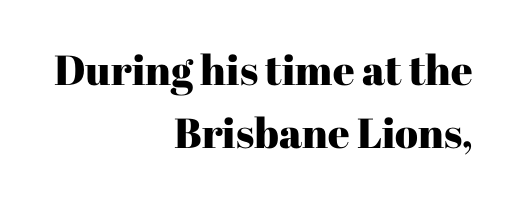
Q: Is the text italic (slanted)? A: No, it is upright.
Q: Is the typeface a serif or a sans-serif typeface? A: Serif.
Q: Is the text underlined? A: No.
Q: How is the paragraph aligned? A: Right-aligned.
Q: Is the spacing between letters normal or unusually wide? A: Normal.
Q: Is the spacing between lines tight, normal or loose? A: Normal.
Q: Width (condensed, normal, or wide)? A: Normal.
Q: Stroke contrast? A: High.
Q: x-height? A: Medium.
Q: Monospaced? A: No.
